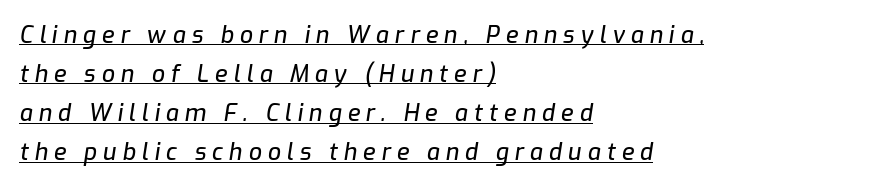
Q: Is the text italic (slanted)? A: Yes, it leans right by about 9 degrees.
Q: Is the text underlined? A: Yes.
Q: How is the paragraph aligned? A: Left-aligned.
Q: Is the spacing between letters normal or unusually wide? A: Unusually wide.
Q: Is the spacing between lines tight, normal or loose? A: Normal.
